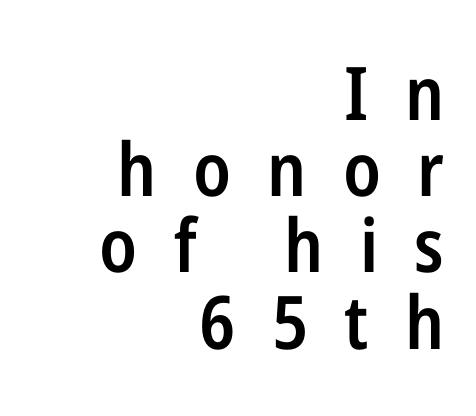
The image shows 74 px semibold, condensed sans-serif type, upright; set right-aligned, tight line spacing (1.03x), unusually wide letter spacing (+0.49 em), not underlined; low stroke contrast and a medium x-height.
